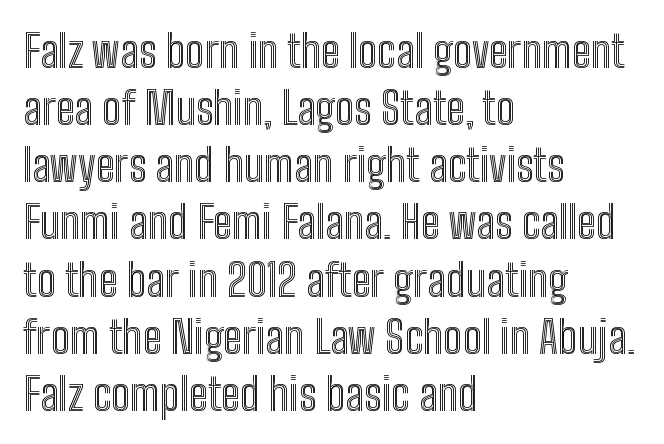
{"italic": "no", "width": "condensed", "x_height": "medium", "monospaced": "no", "underline": "no", "align": "left", "line_spacing": "normal", "line_spacing_ratio": 1.27, "letter_spacing": "normal", "letter_spacing_em": 0.0, "glyph_px": 45}
